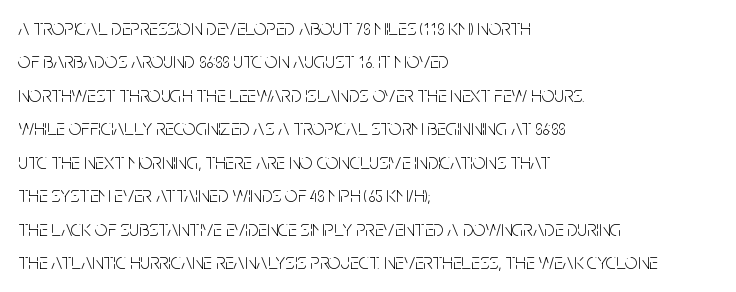
The image shows 22 px text type, upright; set left-aligned, normal line spacing (1.52x), normal letter spacing, not underlined.
